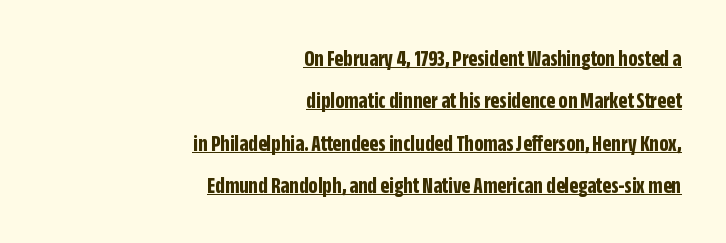
What weight is shown? A full bold with thick strokes. Every character sits straight up, as roman type does. A continuous stroke trails under the words, as in a hyperlink. Does extra space separate the letters? No, they use regular spacing.
